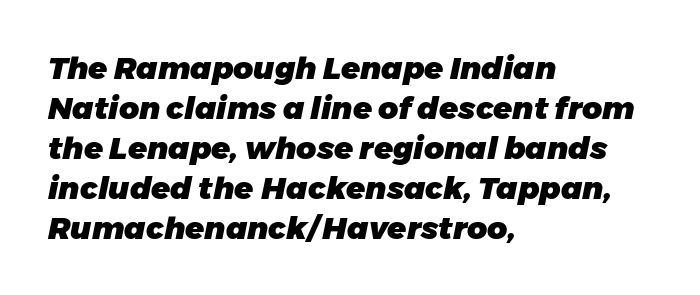
Set as a true bold cut, around the 700 mark. If you drew a line through each stem, it would be angled. Is this a fixed-width face? No — the glyphs have proportional, varying widths. Look at the tracking — it's just the regular setting, nothing added.
